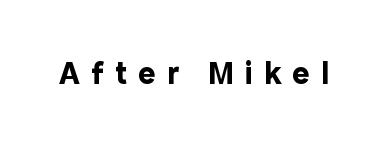
{"serif": "no", "italic": "no", "bold": "yes", "weight": "bold", "width": "normal", "x_height": "medium", "monospaced": "no", "underline": "no", "letter_spacing": "wide", "letter_spacing_em": 0.36, "glyph_px": 32}
